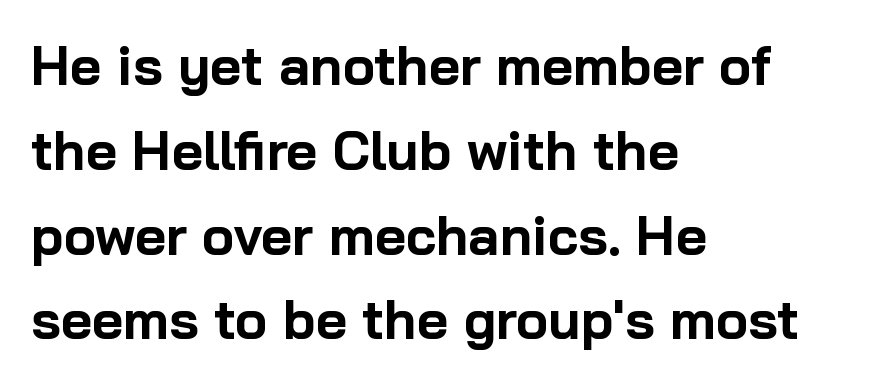
The image shows 54 px bold sans-serif type, upright; set left-aligned, normal line spacing (1.57x), normal letter spacing, not underlined; low stroke contrast and a medium x-height.
